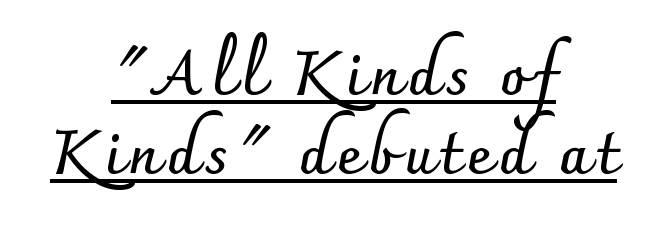
{"serif": "no", "bold": "yes", "weight": "semibold", "width": "normal", "stroke_contrast": "low", "x_height": "small", "monospaced": "no", "underline": "yes", "align": "center", "line_spacing": "normal", "line_spacing_ratio": 1.31, "glyph_px": 60}
